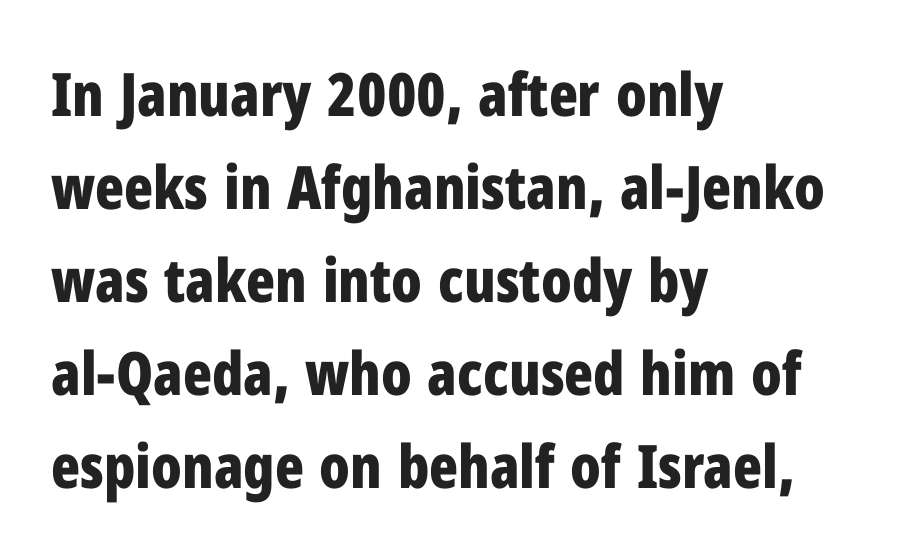
Q: Is the text bold? A: Yes.
Q: Is the text italic (slanted)? A: No, it is upright.
Q: Is the typeface a serif or a sans-serif typeface? A: Sans-serif.
Q: Is the text underlined? A: No.
Q: How is the paragraph aligned? A: Left-aligned.
Q: Is the spacing between letters normal or unusually wide? A: Normal.
Q: Is the spacing between lines tight, normal or loose? A: Normal.
Q: Width (condensed, normal, or wide)? A: Condensed.
Q: Stroke contrast? A: Low.
Q: x-height? A: Medium.
Q: Monospaced? A: No.
